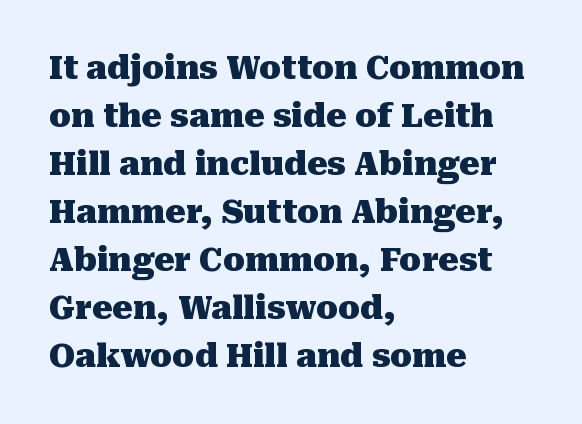
This rendering leaves character spacing at its baseline value. This sample has the flowing, uneven cadence of proportional lettering. The typeface chosen for these lines features serifs. Pretty heavy lettering here — definitely bold.
